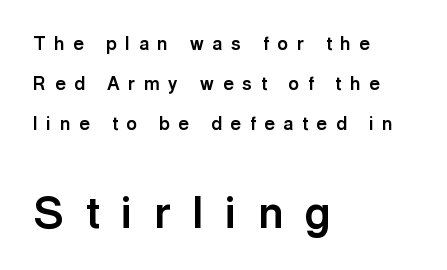
{"serif": "no", "italic": "no", "bold": "yes", "weight": "bold", "width": "normal", "x_height": "medium", "monospaced": "no", "underline": "no", "align": "left", "line_spacing": "loose", "line_spacing_ratio": 2.21, "letter_spacing": "wide", "letter_spacing_em": 0.49, "larger_block": "second", "size_ratio": 2.44, "glyph_px": 44}
